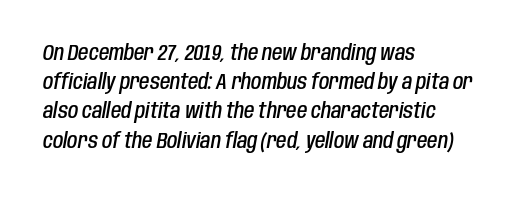
{"italic": "yes", "lean": "right", "slant_degrees": 10, "bold": "semi", "underline": "no", "align": "left", "line_spacing": "normal", "line_spacing_ratio": 1.39, "letter_spacing": "normal", "letter_spacing_em": 0.0, "glyph_px": 21}
